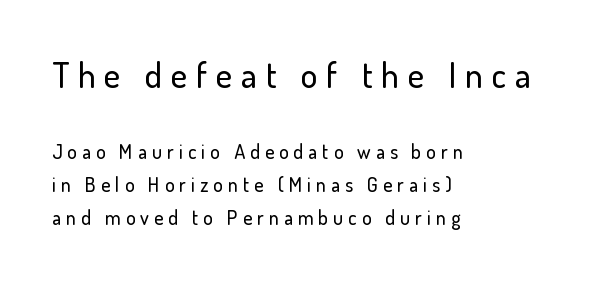
Successive baselines arrive at the customary interval. The space beneath each line is pristine and unruled. Proportional: the letters do not fall into vertical columns. The ragged edge is on the right, which tells us the setting is flush left.
